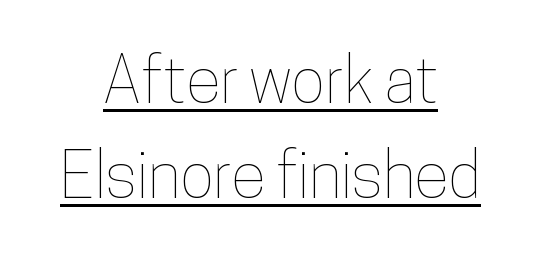
Alignment: centered. Does a line run under the words? Yes, clearly. Italic? Not at all — the glyphs are vertical. The letterforms sit shoulder to shoulder at normal distance.
